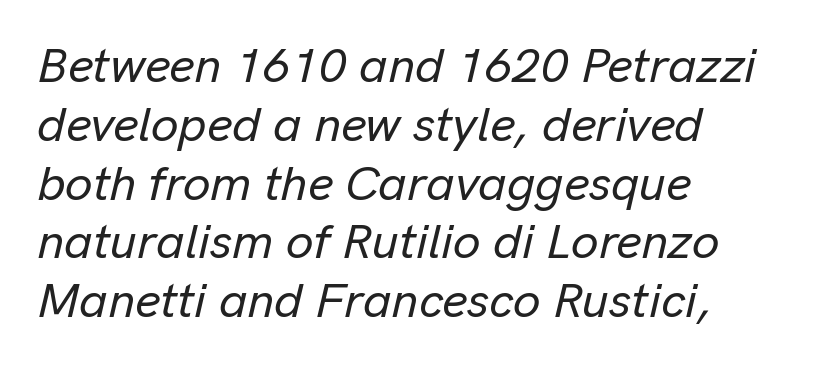
Leftover space on each line is placed entirely after the last word. Tracking here is standard; glyphs follow each other at the usual distance. Italic? Definitely — the glyphs are oblique. Spacing verdict: proportional, widths tailored to each character. Descenders hang freely into open space.
